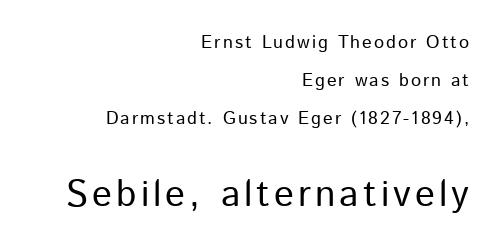
Font category for this specimen: sans-serif. Line spacing here is loose. The text block is weighted toward the right margin, trailing off unevenly leftward. Visually, the bottom section dominates because its glyphs are scaled up. A typesetter would mark this as roman, not italic.
